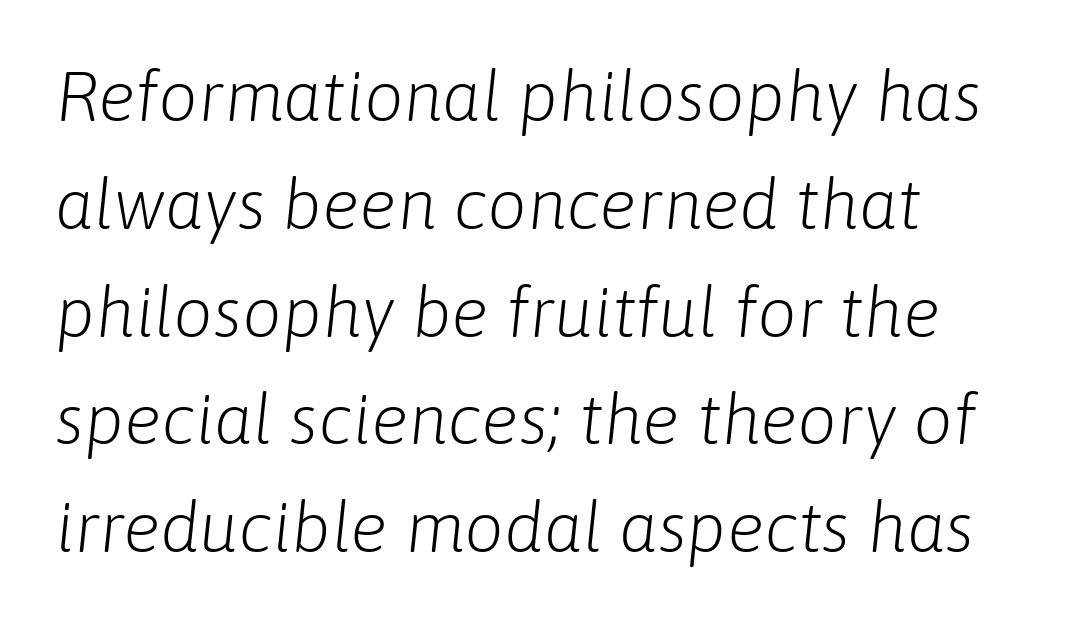
The image shows 70 px light type, italic (leaning right); set left-aligned, normal line spacing (1.54x), normal letter spacing, not underlined; low stroke contrast and a medium x-height.
